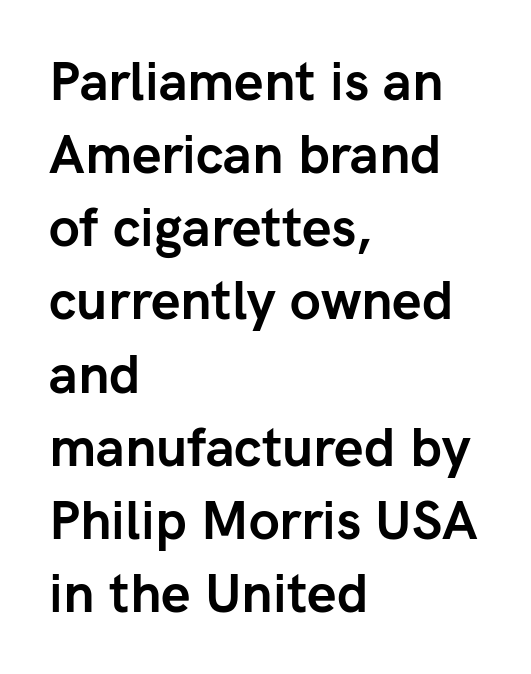
Q: Is the text bold? A: Yes.
Q: Is the text italic (slanted)? A: No, it is upright.
Q: Is the typeface a serif or a sans-serif typeface? A: Sans-serif.
Q: Is the text underlined? A: No.
Q: How is the paragraph aligned? A: Left-aligned.
Q: Is the spacing between letters normal or unusually wide? A: Normal.
Q: Is the spacing between lines tight, normal or loose? A: Normal.
Q: Width (condensed, normal, or wide)? A: Normal.
Q: Stroke contrast? A: Low.
Q: x-height? A: Medium.
Q: Monospaced? A: No.
